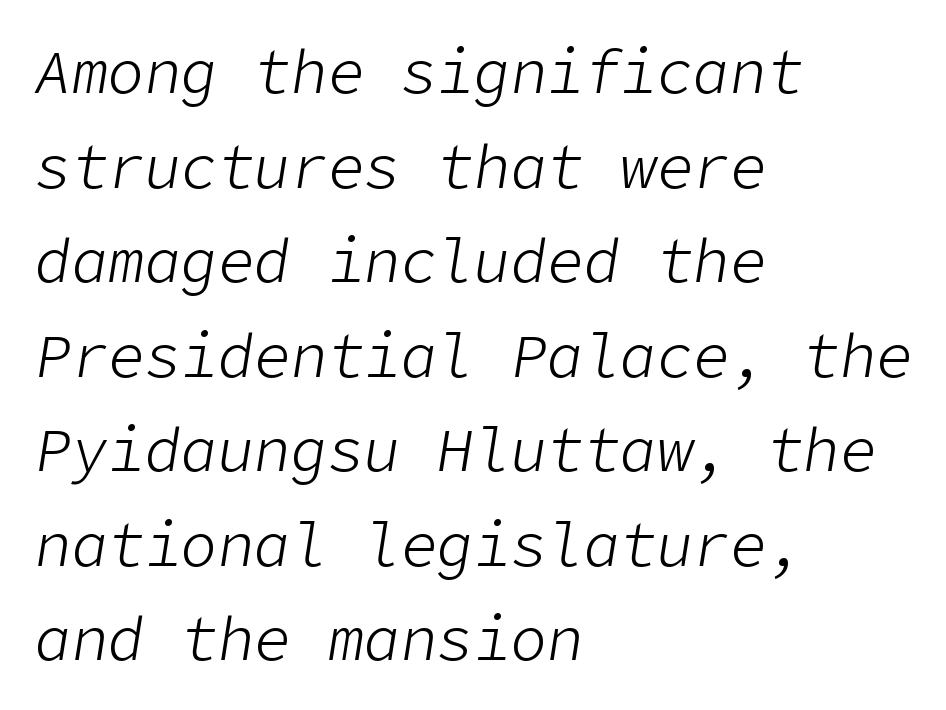
The font is comparable to plain body text, perhaps lighter. Italic? Definitely — the glyphs are oblique. In terms of letterspacing, this is plain default setting. In CSS terms this would be text-align: left.
